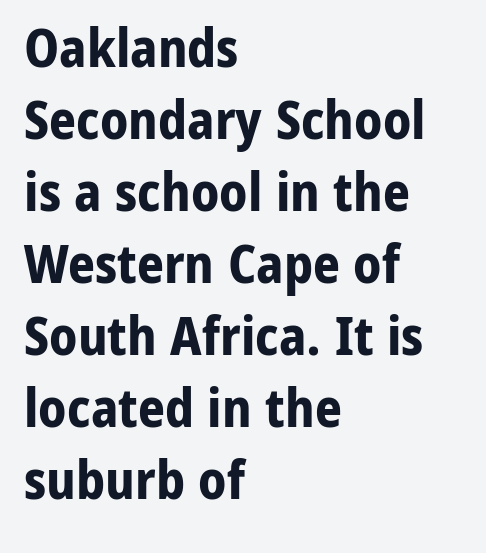
{"serif": "no", "italic": "no", "bold": "yes", "weight": "bold", "width": "normal", "stroke_contrast": "low", "x_height": "medium", "monospaced": "no", "underline": "no", "align": "left", "line_spacing": "normal", "line_spacing_ratio": 1.36, "letter_spacing": "normal", "letter_spacing_em": 0.0, "glyph_px": 53}
